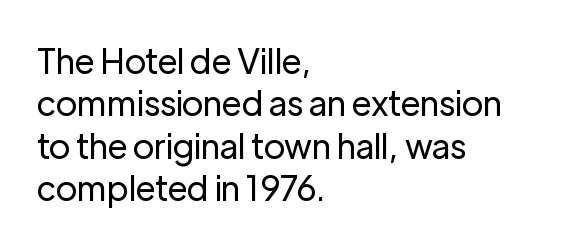
Looks like regular typesetting: each glyph gets only the width it needs. The designer went with a sans here, leaving each stem footless. In CSS terms this would be text-align: left. Check the space under the baseline: it is left empty. The specimen reads as upright at a glance.
